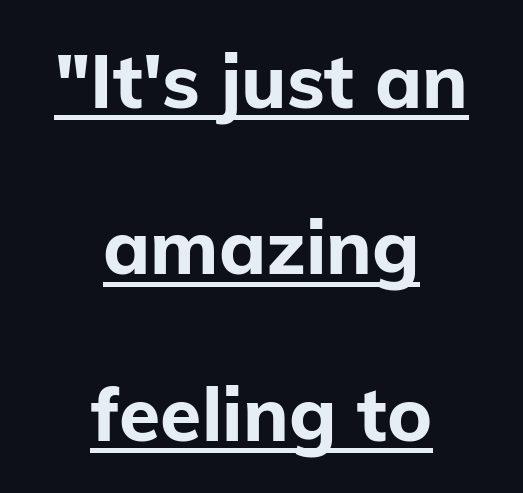
{"serif": "no", "italic": "no", "bold": "yes", "weight": "bold", "width": "normal", "stroke_contrast": "low", "x_height": "medium", "monospaced": "no", "underline": "yes", "align": "center", "line_spacing": "loose", "line_spacing_ratio": 2.22, "letter_spacing": "normal", "letter_spacing_em": 0.0, "glyph_px": 75}
